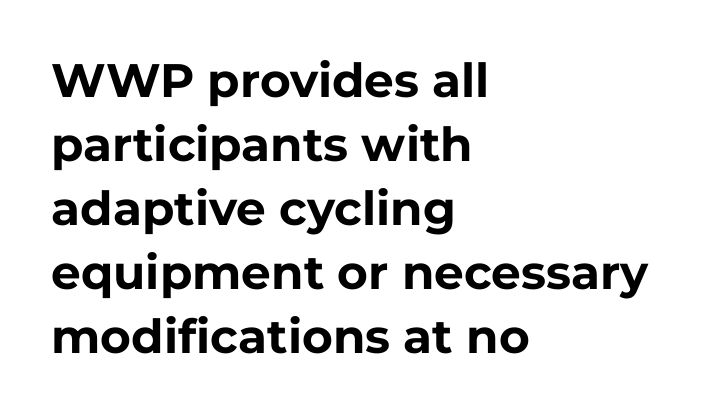
Q: Is the text bold? A: Yes.
Q: Is the text italic (slanted)? A: No, it is upright.
Q: Is the typeface a serif or a sans-serif typeface? A: Sans-serif.
Q: Is the text underlined? A: No.
Q: How is the paragraph aligned? A: Left-aligned.
Q: Is the spacing between letters normal or unusually wide? A: Normal.
Q: Is the spacing between lines tight, normal or loose? A: Normal.
Q: Width (condensed, normal, or wide)? A: Normal.
Q: Stroke contrast? A: Low.
Q: x-height? A: Medium.
Q: Monospaced? A: No.
